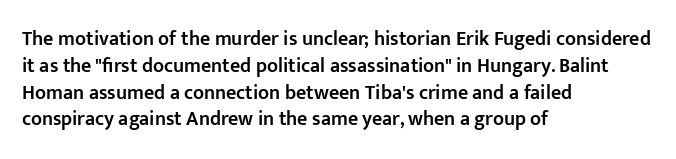
This is roman type, the default non-slanted kind. Check under the words: just untouched page. The passage shown is semibold, sitting just below true bold. Compared with typical paragraphs, the rows here are spaced about the same. In CSS terms this would be text-align: left.
